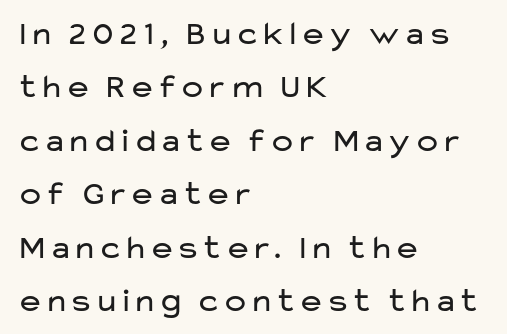
Note the varied advance widths — an 'i' is clearly narrower than an 'm'. The block of text has a typical density, with ordinary space between rows. No extra tracking has been applied to these lines. Descenders are the only things crossing below the line.
